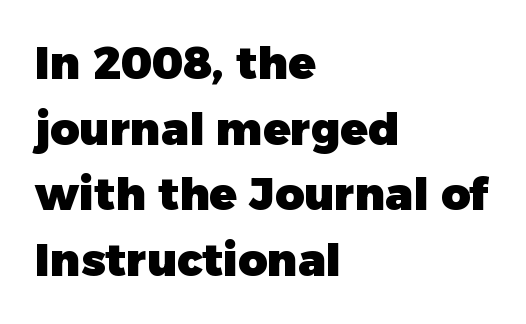
{"serif": "no", "italic": "no", "bold": "yes", "weight": "heavy", "width": "normal", "stroke_contrast": "low", "x_height": "medium", "monospaced": "no", "underline": "no", "align": "left", "line_spacing": "normal", "line_spacing_ratio": 1.46, "letter_spacing": "normal", "letter_spacing_em": 0.0, "glyph_px": 45}
